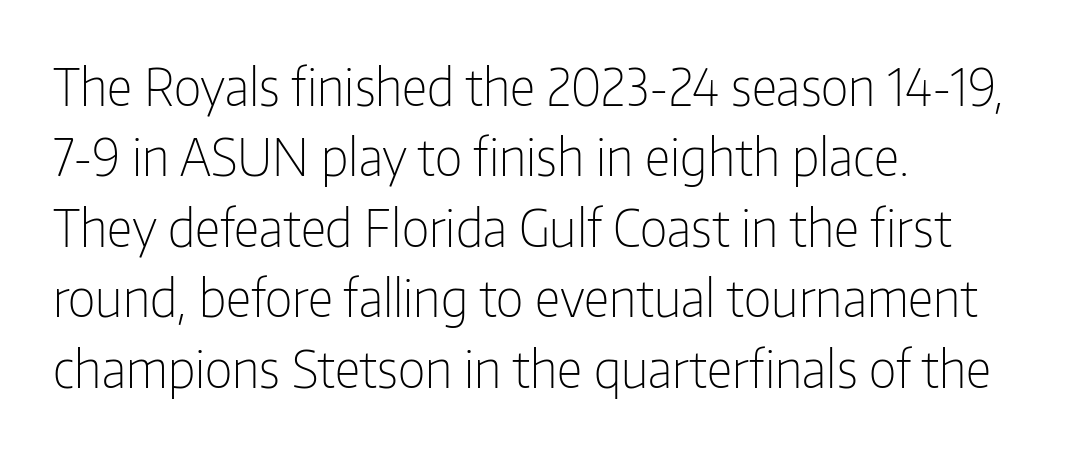
The image shows 51 px light, condensed sans-serif type, upright; set left-aligned, normal line spacing (1.38x), normal letter spacing, not underlined; low stroke contrast and a medium x-height.
